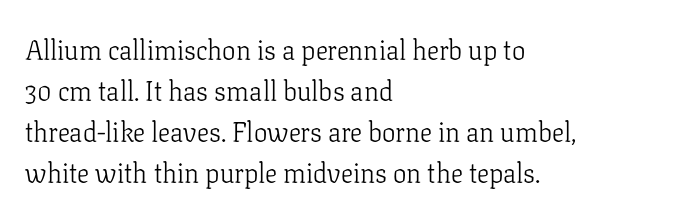
{"italic": "no", "bold": "no", "underline": "no", "align": "left", "line_spacing": "normal", "line_spacing_ratio": 1.52, "letter_spacing": "normal", "letter_spacing_em": 0.0, "glyph_px": 27}
